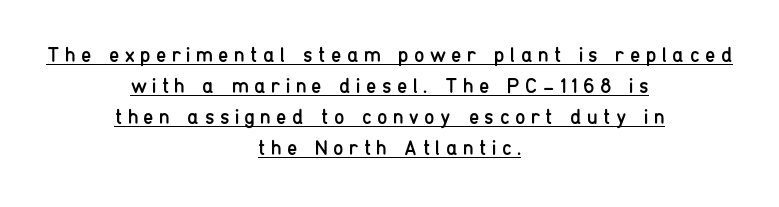
Q: Is the text bold? A: No.
Q: Is the text italic (slanted)? A: No, it is upright.
Q: Is the text underlined? A: Yes.
Q: How is the paragraph aligned? A: Centered.
Q: Is the spacing between letters normal or unusually wide? A: Unusually wide.
Q: Is the spacing between lines tight, normal or loose? A: Normal.
